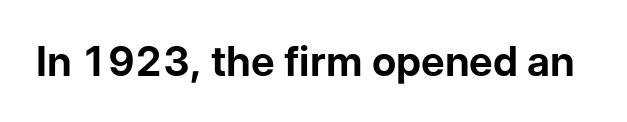
{"serif": "no", "italic": "no", "bold": "yes", "weight": "bold", "width": "normal", "stroke_contrast": "low", "x_height": "medium", "monospaced": "no", "underline": "no", "letter_spacing": "normal", "letter_spacing_em": 0.0, "glyph_px": 41}
